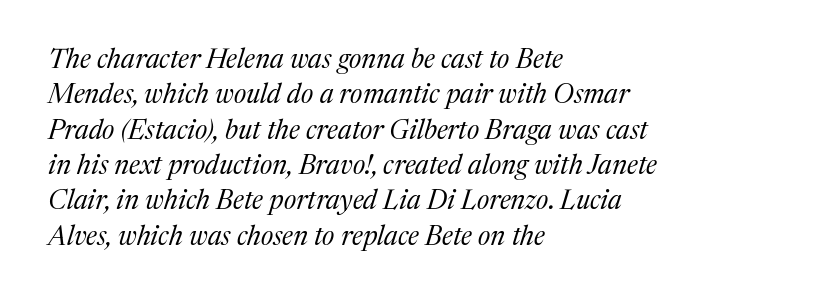
The image shows 27 px text type, italic (leaning right); set left-aligned, normal line spacing (1.31x), normal letter spacing, not underlined.
